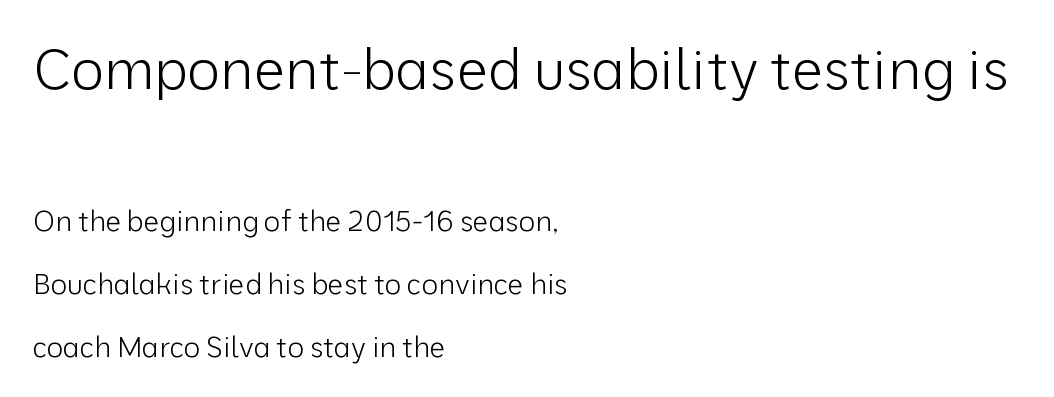
Characters remain perfectly vertical along every line. This rendering employs a face without finishing strokes, i.e., a sans-serif. The first block has been scaled up relative to the second. Descenders are the only things crossing below the line.
